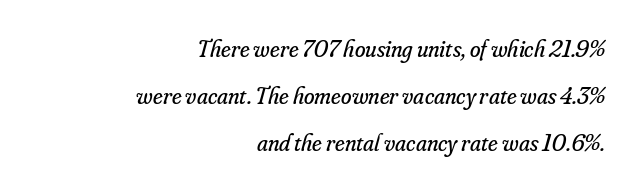
No word sits above an underline. These lines were composed using italics. Look at the tracking — it's just the regular setting, nothing added. Stroke mass is kept to a normal reading level or below. Typeset ragged left — the right edge is the straight one. Quick note: interline space is abundant.
